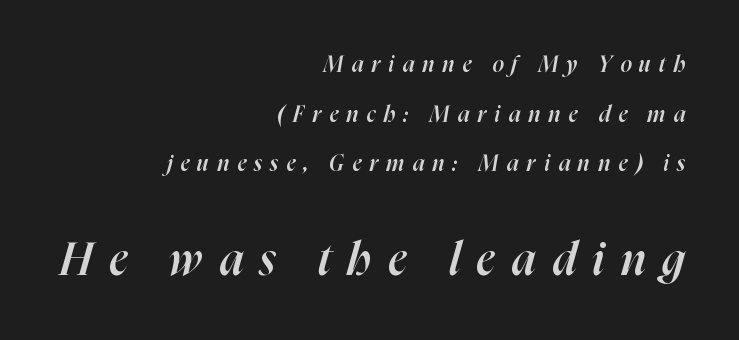
Q: Is the text bold? A: Semi-bold.
Q: Is the text italic (slanted)? A: Yes, it leans right by about 16 degrees.
Q: Is the text underlined? A: No.
Q: How is the paragraph aligned? A: Right-aligned.
Q: Is the spacing between letters normal or unusually wide? A: Unusually wide.
Q: Is the spacing between lines tight, normal or loose? A: Loose.
Q: Which block of text is set in a larger size, the first (top) or the second (bottom)? A: The second (bottom) one.
Q: Width (condensed, normal, or wide)? A: Normal.
Q: Stroke contrast? A: High.
Q: x-height? A: Medium.
Q: Monospaced? A: No.
